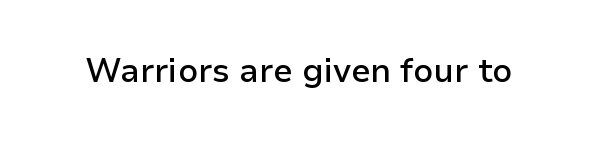
{"serif": "no", "italic": "no", "bold": "semi", "weight": "semibold", "width": "normal", "stroke_contrast": "low", "x_height": "medium", "monospaced": "no", "underline": "no", "letter_spacing": "normal", "letter_spacing_em": 0.0, "glyph_px": 33}
